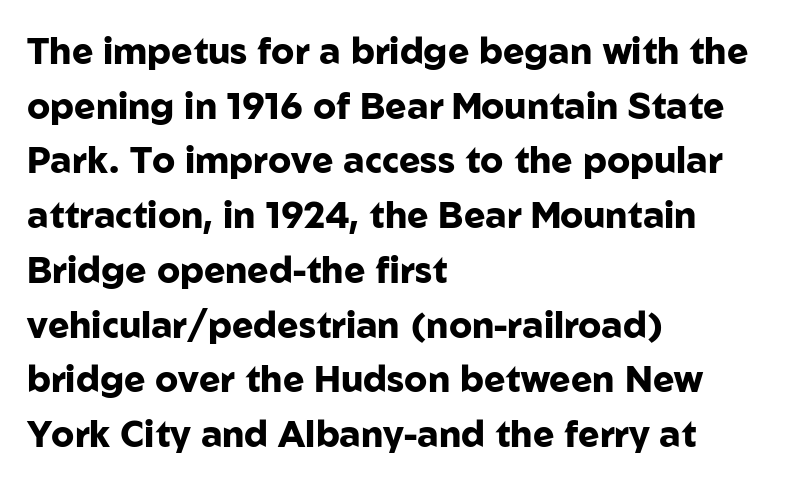
Compared with typical body copy, the letter spacing here is the same. Descender tails drop into unmarked territory. Each letter keeps its own natural width here, so spacing adapts to shape. Every stem runs plumb, perpendicular to the baseline. The leading is moderate, giving the passage an even texture. Its strokes are broad and dark, the hallmark of bold type.
